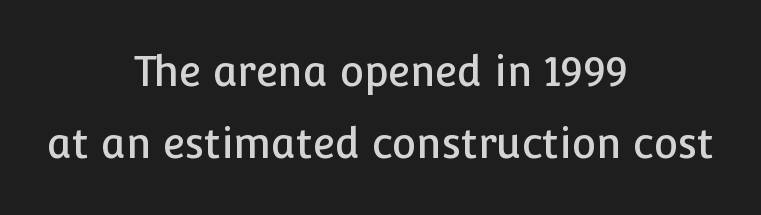
{"serif": "no", "italic": "no", "width": "normal", "stroke_contrast": "low", "x_height": "medium", "monospaced": "no", "underline": "no", "align": "center", "line_spacing_ratio": 1.75, "letter_spacing": "normal", "letter_spacing_em": 0.0, "glyph_px": 41}
